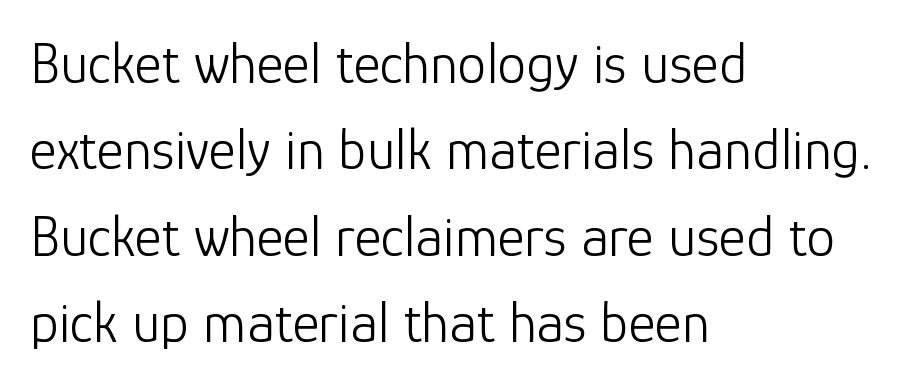
{"serif": "no", "italic": "no", "bold": "no", "weight": "light", "width": "normal", "stroke_contrast": "low", "x_height": "medium", "monospaced": "no", "underline": "no", "align": "left", "line_spacing": "normal", "line_spacing_ratio": 1.49, "letter_spacing": "normal", "letter_spacing_em": 0.0, "glyph_px": 58}
